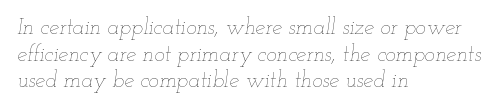
No extra tracking has been applied to these lines. A quiet, ordinary-to-light weight characterises the typeface. Bare-footed words on every line. Leftover space on each line is placed entirely after the last word. If you drew a line through each stem, it would be angled.
